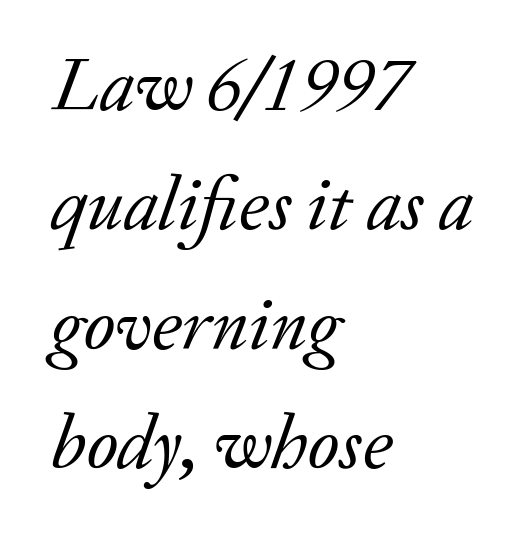
{"serif": "yes", "italic": "yes", "lean": "right", "slant_degrees": 20, "bold": "no", "weight": "regular", "width": "normal", "stroke_contrast": "low", "x_height": "small", "monospaced": "no", "underline": "no", "align": "left", "line_spacing": "normal", "line_spacing_ratio": 1.55, "letter_spacing": "normal", "letter_spacing_em": 0.0, "glyph_px": 77}
